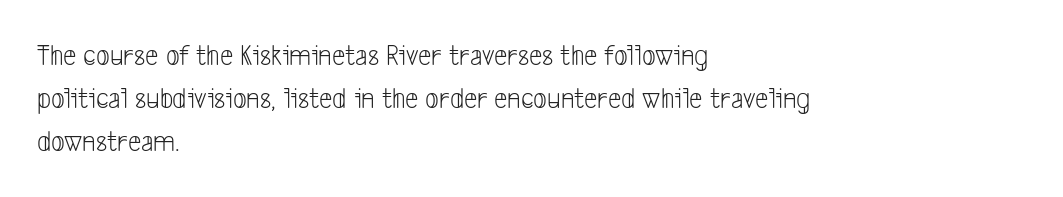
Students, note that the glyphs here touch the page at normal intervals. The glyphs are unaccompanied by any horizontal stroke below them. Notice how the passage keeps a crisp vertical edge on the left only. Normally led — the rows are evenly, conventionally spaced.
